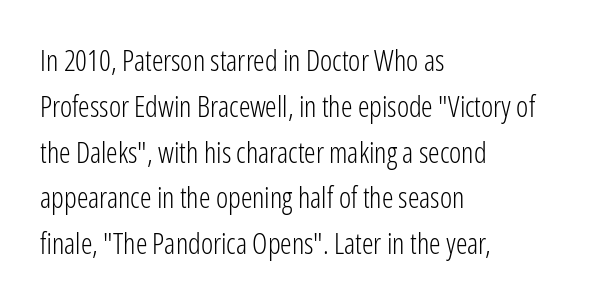
The image shows 29 px light, condensed sans-serif type, upright; set left-aligned, normal line spacing (1.58x), normal letter spacing, not underlined; low stroke contrast and a medium x-height.
